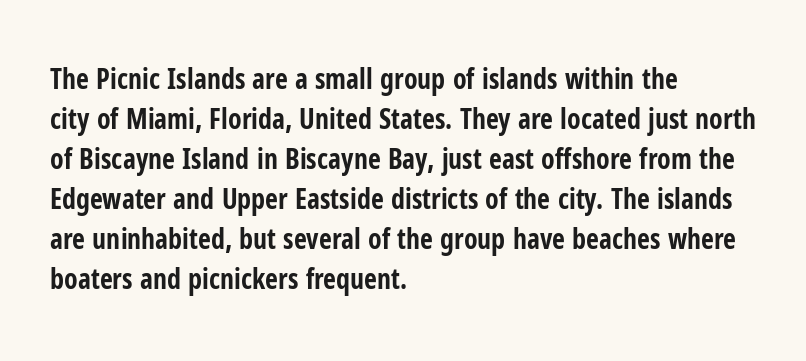
Q: Is the text bold? A: Yes.
Q: Is the text italic (slanted)? A: No, it is upright.
Q: Is the typeface a serif or a sans-serif typeface? A: Sans-serif.
Q: Is the text underlined? A: No.
Q: How is the paragraph aligned? A: Left-aligned.
Q: Is the spacing between letters normal or unusually wide? A: Normal.
Q: Is the spacing between lines tight, normal or loose? A: Normal.
Q: Width (condensed, normal, or wide)? A: Condensed.
Q: Stroke contrast? A: Low.
Q: x-height? A: Medium.
Q: Monospaced? A: No.
